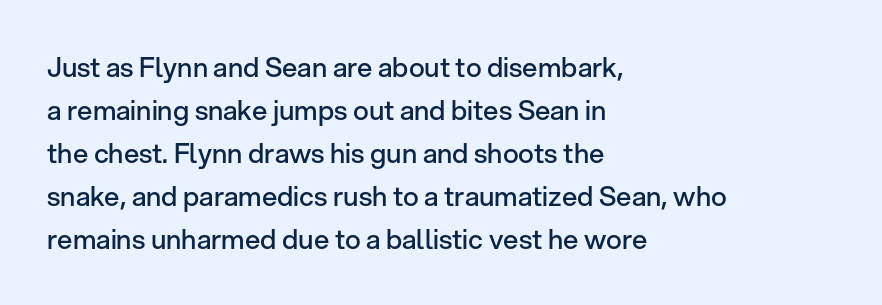
The image shows 27 px text type, upright; set left-aligned, normal line spacing (1.59x), normal letter spacing, not underlined.
